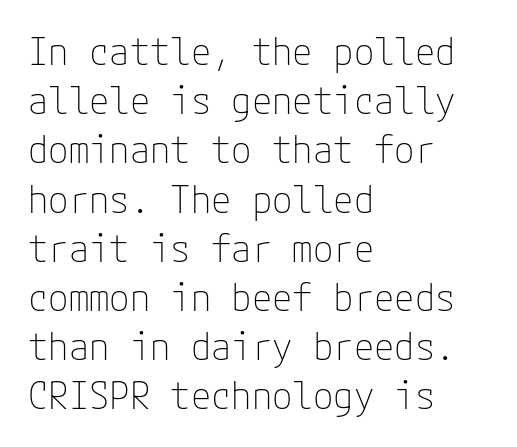
Tracking here is standard; glyphs follow each other at the usual distance. The words here are not underlined. A sans-serif font was chosen for this passage. In terms of leading, this rendering sits right in the middle. It's the straight-up-and-down kind of type. Stems here are at most as thick as an everyday book face.
